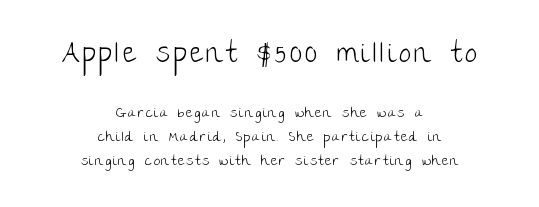
Is the lower block the larger one? No — the upper block carries the bigger type. The lines in this sample share a center point and differ in where they start and stop. Weight class: somewhere from thin through regular. Does the lettering tilt? It doesn't — this is upright. The typeface chosen for these lines omits serifs.
